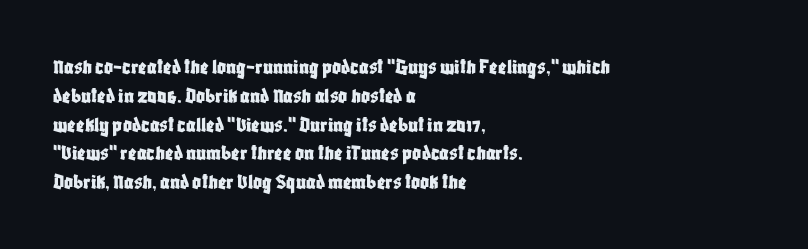
{"italic": "no", "underline": "no", "align": "left", "line_spacing": "normal", "line_spacing_ratio": 1.31, "letter_spacing": "normal", "letter_spacing_em": 0.0, "glyph_px": 22}
